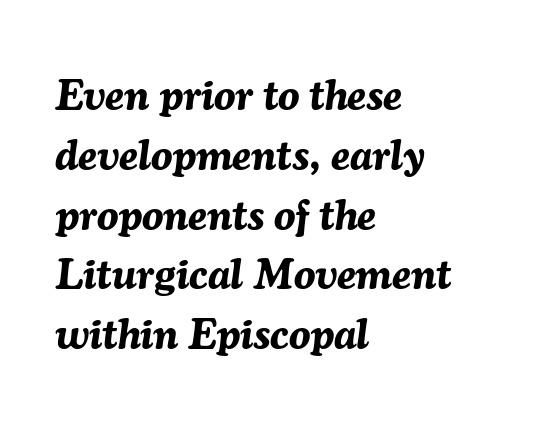
{"italic": "yes", "lean": "right", "slant_degrees": 7, "bold": "yes", "weight": "bold", "width": "normal", "stroke_contrast": "medium", "x_height": "medium", "monospaced": "no", "underline": "no", "align": "left", "line_spacing": "normal", "line_spacing_ratio": 1.39, "letter_spacing": "normal", "letter_spacing_em": 0.0, "glyph_px": 43}
